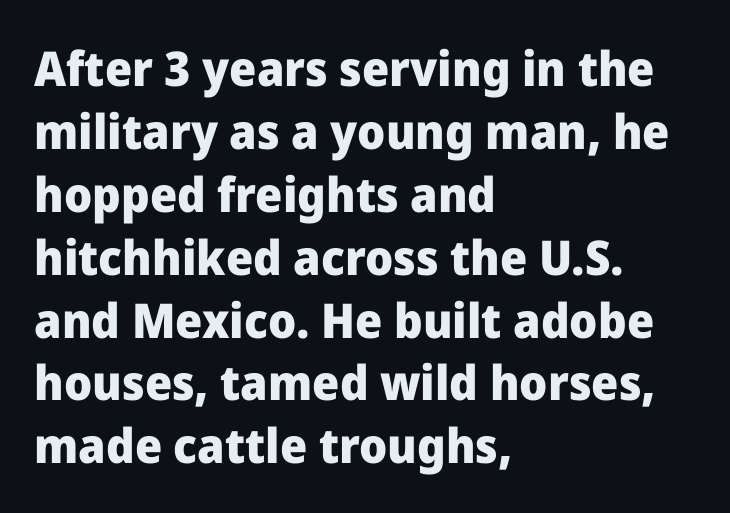
The image shows 48 px heavy sans-serif type, upright; set left-aligned, normal line spacing (1.31x), normal letter spacing, not underlined; low stroke contrast and a medium x-height.
